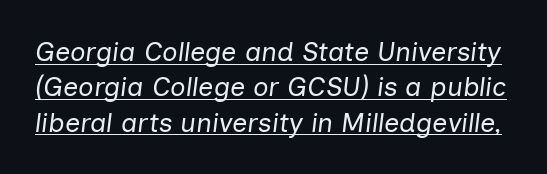
The passage shown stacks its lines at a standard gap. In terms of posture, this sample is oblique. The font sits on the lighter half of the weight spectrum, regular included. Does extra space separate the letters? No, they use regular spacing. A rule runs beneath these lines of type.
